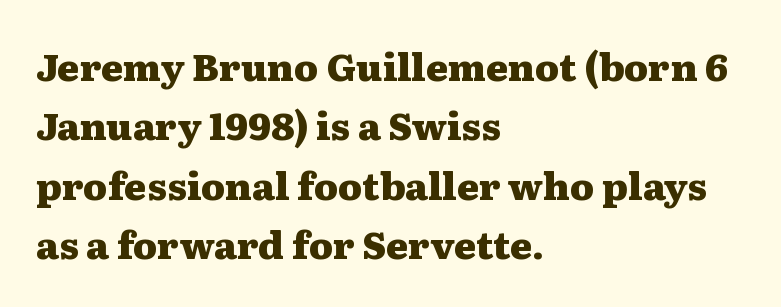
Q: Is the text bold? A: Yes.
Q: Is the text italic (slanted)? A: No, it is upright.
Q: Is the typeface a serif or a sans-serif typeface? A: Serif.
Q: Is the text underlined? A: No.
Q: How is the paragraph aligned? A: Left-aligned.
Q: Is the spacing between letters normal or unusually wide? A: Normal.
Q: Is the spacing between lines tight, normal or loose? A: Normal.
Q: Width (condensed, normal, or wide)? A: Wide.
Q: Stroke contrast? A: Medium.
Q: x-height? A: Medium.
Q: Monospaced? A: No.
